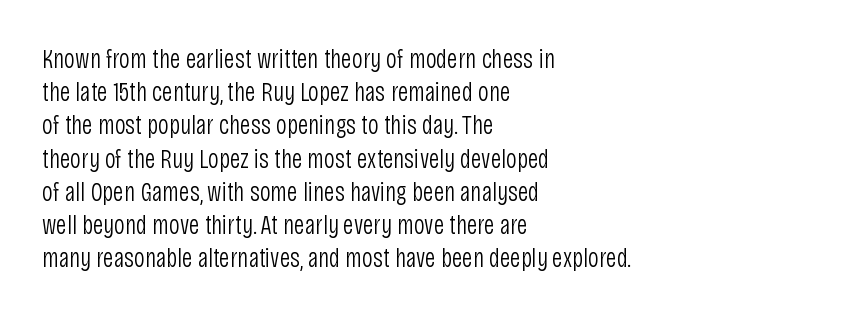
Q: Is the text bold? A: No.
Q: Is the text italic (slanted)? A: No, it is upright.
Q: Is the text underlined? A: No.
Q: How is the paragraph aligned? A: Left-aligned.
Q: Is the spacing between letters normal or unusually wide? A: Normal.
